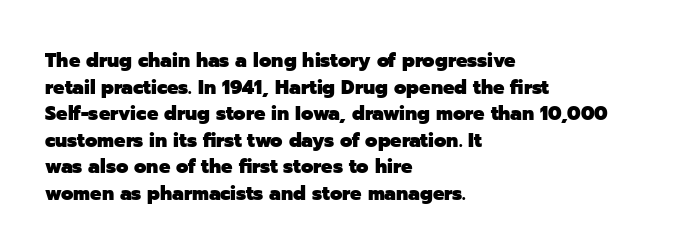
Q: Is the text bold? A: Yes.
Q: Is the text italic (slanted)? A: No, it is upright.
Q: Is the text underlined? A: No.
Q: How is the paragraph aligned? A: Left-aligned.
Q: Is the spacing between letters normal or unusually wide? A: Normal.
Q: Is the spacing between lines tight, normal or loose? A: Normal.
